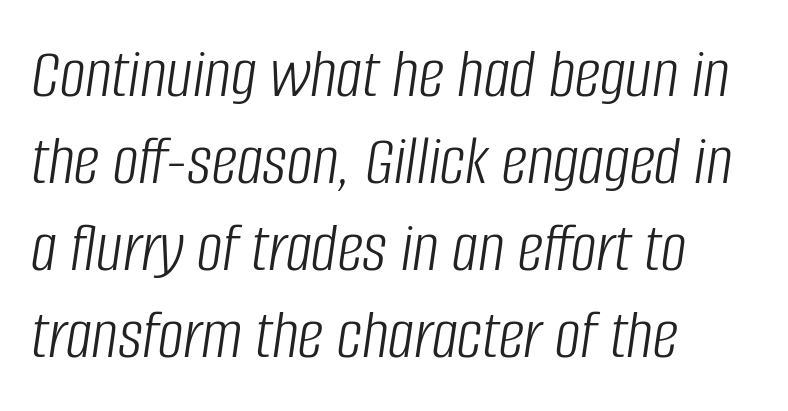
The image shows 72 px light, condensed type, italic (leaning right); set left-aligned, line spacing 1.21x, normal letter spacing, not underlined; low stroke contrast and a large x-height.
